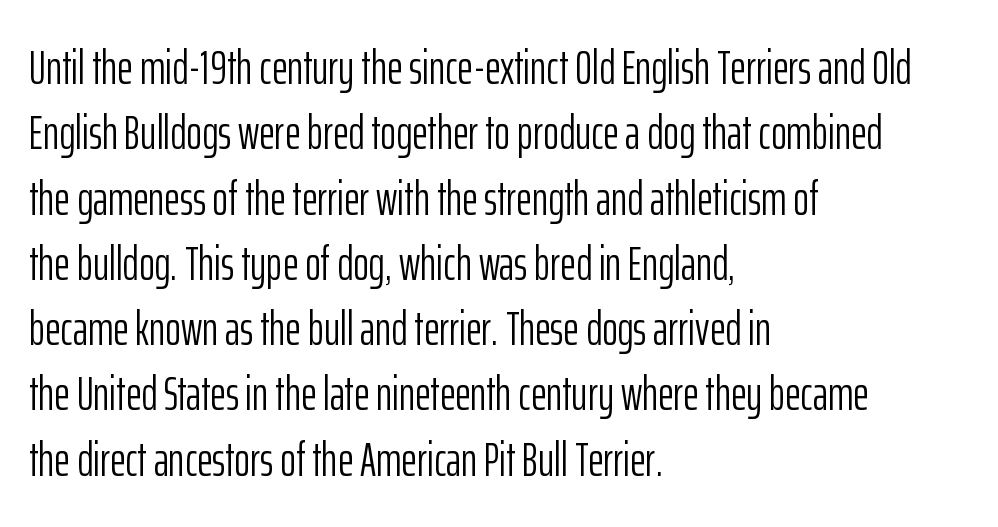
No italicization has been applied; the sample stays upright. The face used here is a sans, in the tradition of grotesques and geometrics. Stems here are at most as thick as an everyday book face. Regular leading. The foot of each line stays bare and open.
